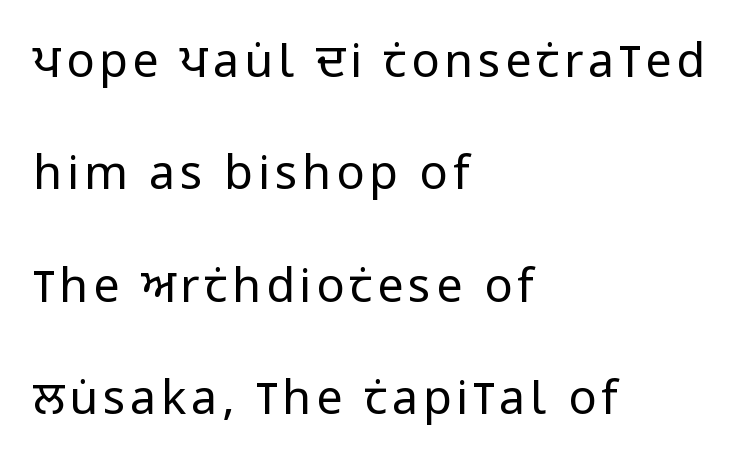
Caption: multi-line text, flush left, ragged right. Tall strokes in this sample are plumb rather than angled. Each letter keeps its own natural width here, so spacing adapts to shape. Each row of text sits above clean, open space. Nope, no serifs anywhere on these letters. You could fit nearly another row in the gap between these rows.
